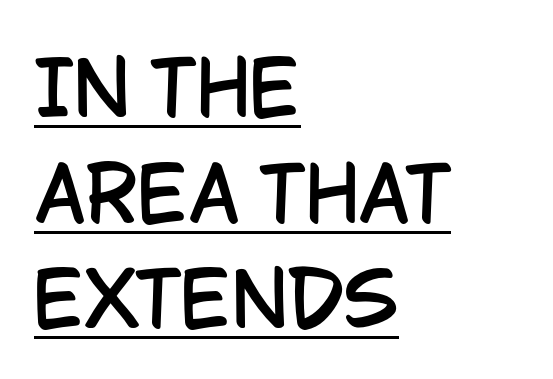
Is the block centered? No — it sits flush against the left margin. Tall strokes in this sample are plumb rather than angled. A baseline rule has been typeset under these characters. Looks like regular typesetting: each glyph gets only the width it needs. One glance says typical: line gaps are just what's usual.
